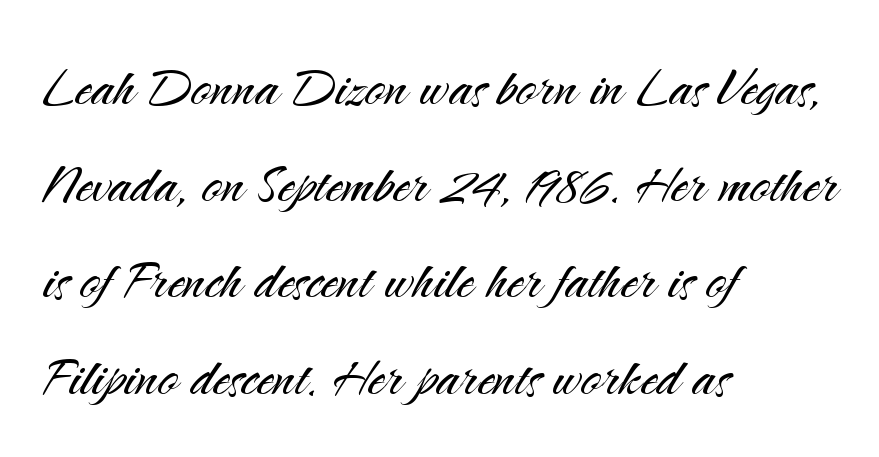
The image shows 68 px light sans-serif type; set left-aligned, normal line spacing (1.42x), normal letter spacing, not underlined; medium stroke contrast and a small x-height.
